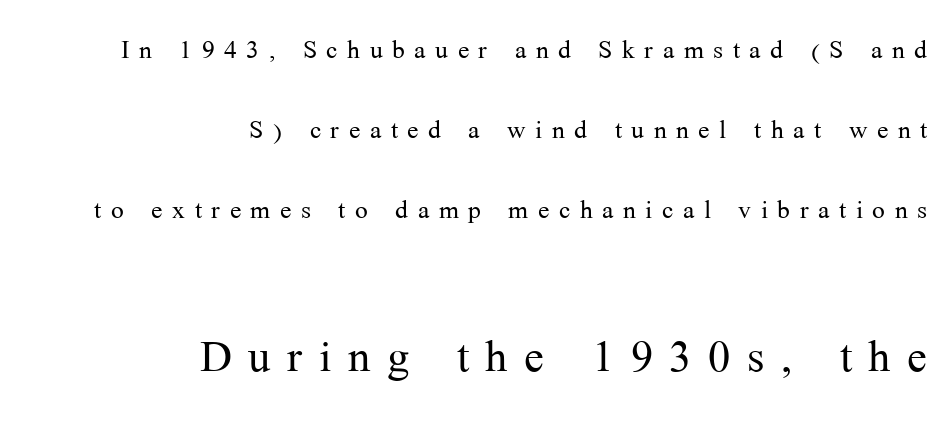
Q: Is the text bold? A: No.
Q: Is the text italic (slanted)? A: No, it is upright.
Q: Is the typeface a serif or a sans-serif typeface? A: Serif.
Q: Is the text underlined? A: No.
Q: How is the paragraph aligned? A: Right-aligned.
Q: Is the spacing between letters normal or unusually wide? A: Unusually wide.
Q: Is the spacing between lines tight, normal or loose? A: Loose.
Q: Which block of text is set in a larger size, the first (top) or the second (bottom)? A: The second (bottom) one.
Q: Width (condensed, normal, or wide)? A: Normal.
Q: Stroke contrast? A: Medium.
Q: x-height? A: Medium.
Q: Monospaced? A: No.
